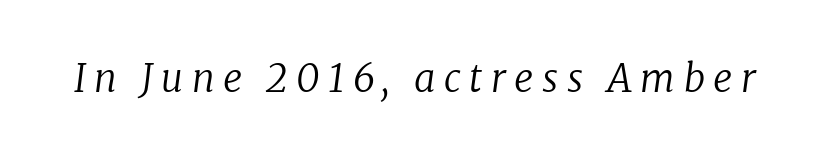
{"serif": "yes", "italic": "yes", "lean": "right", "slant_degrees": 8, "bold": "no", "weight": "regular", "width": "normal", "stroke_contrast": "low", "x_height": "medium", "monospaced": "no", "underline": "no", "letter_spacing": "wide", "letter_spacing_em": 0.22, "glyph_px": 38}
